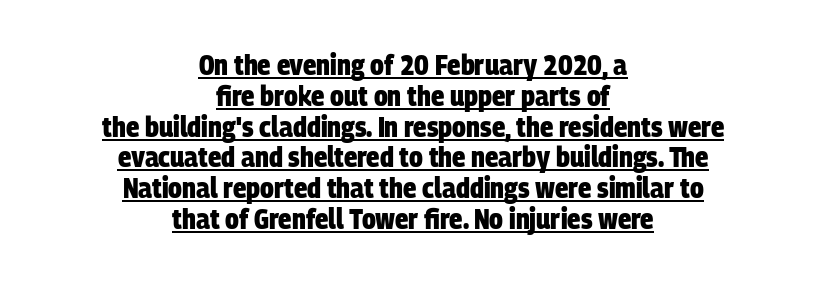
The text block is weighted toward neither margin, spreading evenly from the middle. Look at the bottom of the vertical strokes: they stop flat, with no serifs. Regarding leading, the lines here are crowded together. Tracking value appears to be zero — textbook default spacing. Does the weight exceed regular? Yes, all the way to bold. Underline: present.
